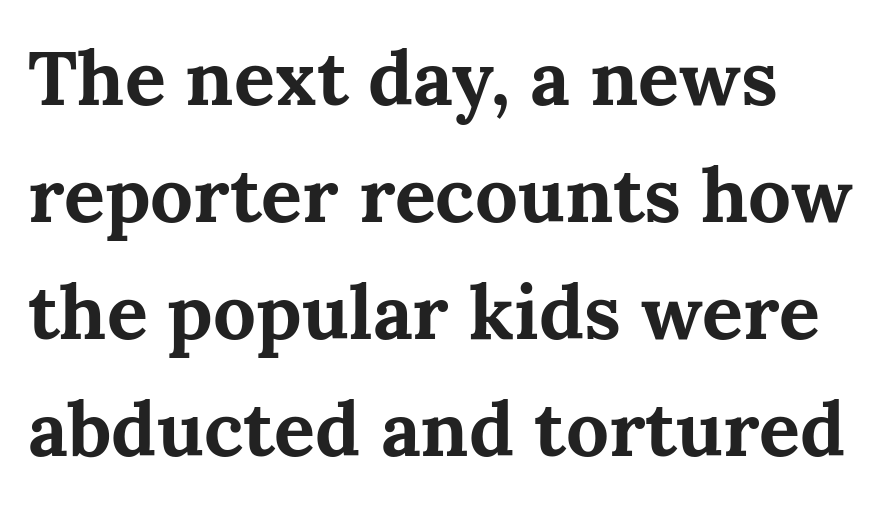
The image shows 76 px bold serif type, upright; set left-aligned, normal line spacing (1.54x), normal letter spacing, not underlined; medium stroke contrast and a medium x-height.
